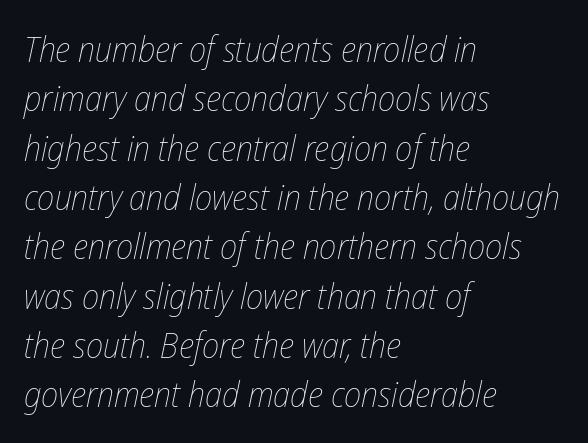
The image shows 35 px thin, condensed type, italic (leaning right); set left-aligned, normal line spacing (1.41x), normal letter spacing, not underlined; low stroke contrast and a medium x-height.
